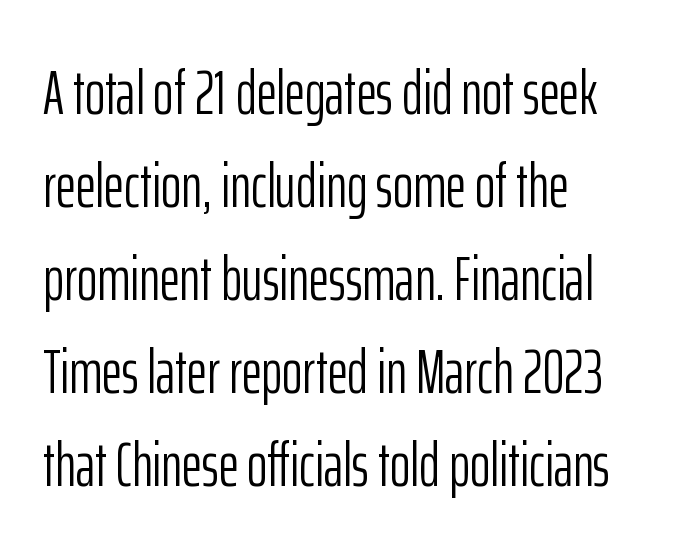
{"serif": "no", "italic": "no", "bold": "no", "weight": "light", "width": "condensed", "stroke_contrast": "low", "x_height": "medium", "monospaced": "no", "underline": "no", "align": "left", "line_spacing": "normal", "line_spacing_ratio": 1.5, "letter_spacing": "normal", "letter_spacing_em": 0.0, "glyph_px": 62}
